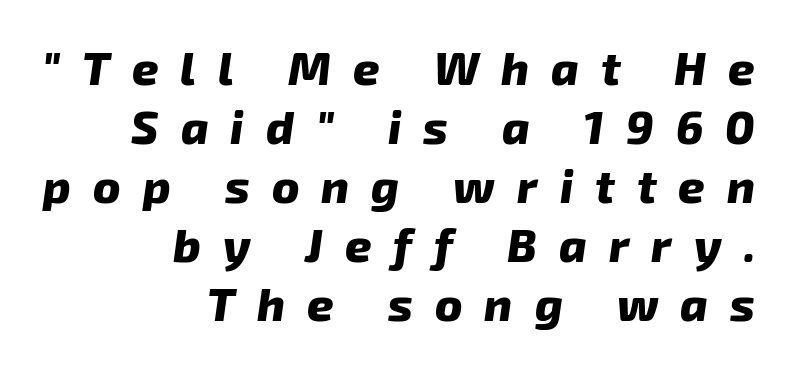
Q: Is the text bold? A: Yes.
Q: Is the text italic (slanted)? A: Yes, it leans right by about 8 degrees.
Q: Is the text underlined? A: No.
Q: How is the paragraph aligned? A: Right-aligned.
Q: Is the spacing between letters normal or unusually wide? A: Unusually wide.
Q: Is the spacing between lines tight, normal or loose? A: Normal.
Q: Width (condensed, normal, or wide)? A: Normal.
Q: Stroke contrast? A: Low.
Q: x-height? A: Medium.
Q: Monospaced? A: No.
